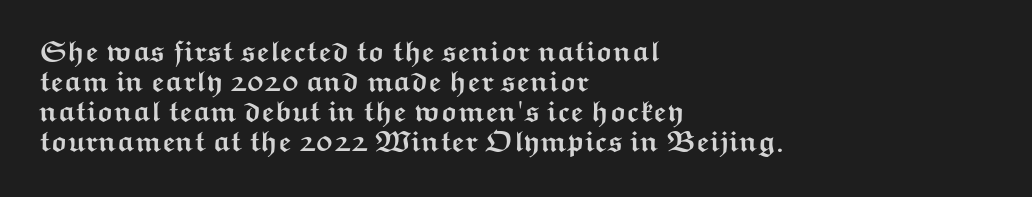
The face used here has the dense, thick strokes of a bold. Short note: letters normally spaced. Serifs: no, the terminals of the letterforms are clean. Left-aligned paragraph, ragged on the right. Descender tails drop into unmarked territory.
